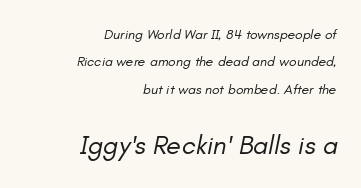
{"italic": "yes", "lean": "right", "slant_degrees": 11, "bold": "no", "underline": "no", "align": "right", "line_spacing": "loose", "line_spacing_ratio": 1.95, "letter_spacing": "normal", "letter_spacing_em": 0.0, "larger_block": "second", "size_ratio": 1.93, "glyph_px": 27}
